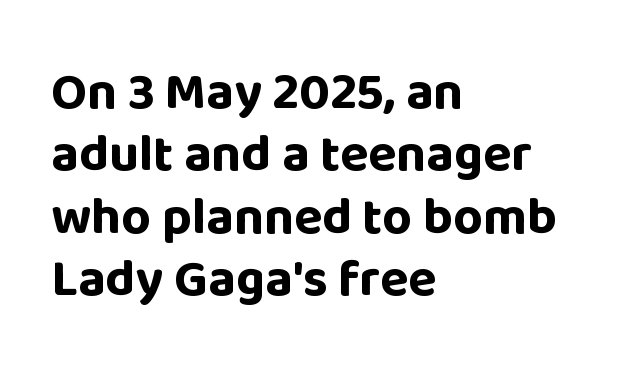
Serifs: no, the terminals of the letterforms are clean. Line starts are locked; line ends wander. Bare-footed words on every line. Think of a printed novel: that variable character pitch is what you see here. Notice how thick the strokes are: this is what a full bold looks like. Words appear dense and cohesive because spacing is normal.
